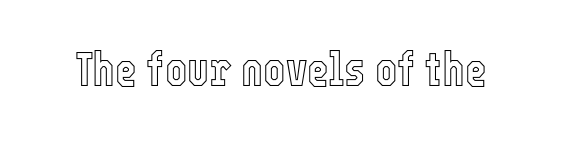
Q: Is the text italic (slanted)? A: No, it is upright.
Q: Is the text underlined? A: No.
Q: Is the spacing between letters normal or unusually wide? A: Normal.
Q: Width (condensed, normal, or wide)? A: Condensed.
Q: x-height? A: Medium.
Q: Monospaced? A: No.
